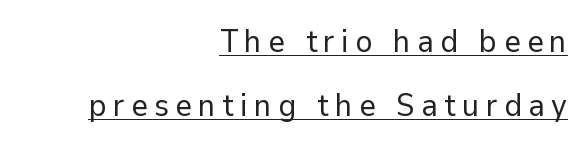
{"serif": "no", "italic": "no", "bold": "no", "weight": "regular", "width": "normal", "stroke_contrast": "low", "x_height": "medium", "monospaced": "no", "underline": "yes", "align": "right", "line_spacing": "loose", "line_spacing_ratio": 2.0, "letter_spacing": "wide", "letter_spacing_em": 0.2, "glyph_px": 32}
